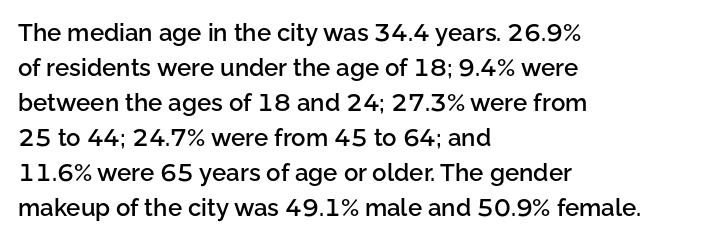
The image shows 24 px text type, upright; set left-aligned, normal line spacing (1.46x), normal letter spacing, not underlined.
